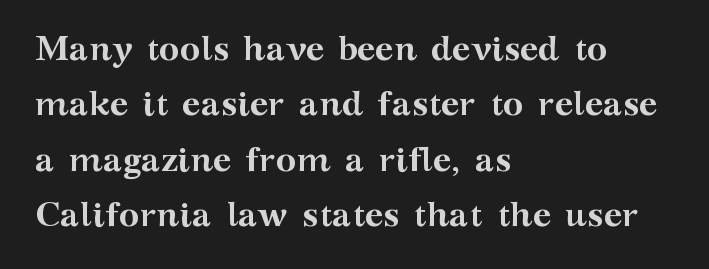
The image shows 35 px semibold, wide serif type, upright; set left-aligned, normal line spacing (1.58x), normal letter spacing, not underlined; medium stroke contrast and a medium x-height.
